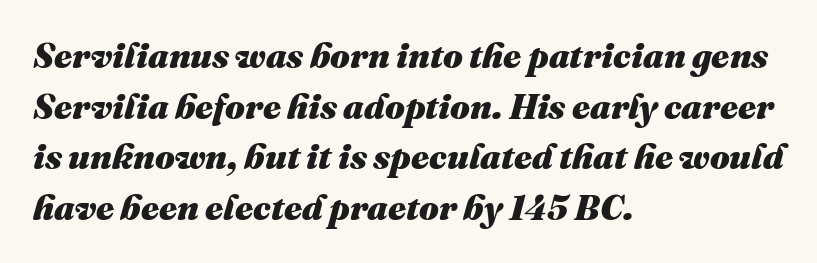
Q: Is the text bold? A: Yes.
Q: Is the text italic (slanted)? A: Yes, it leans right by about 16 degrees.
Q: Is the text underlined? A: No.
Q: How is the paragraph aligned? A: Left-aligned.
Q: Is the spacing between letters normal or unusually wide? A: Normal.
Q: Is the spacing between lines tight, normal or loose? A: Normal.
Q: Width (condensed, normal, or wide)? A: Normal.
Q: Stroke contrast? A: Medium.
Q: x-height? A: Medium.
Q: Monospaced? A: No.
